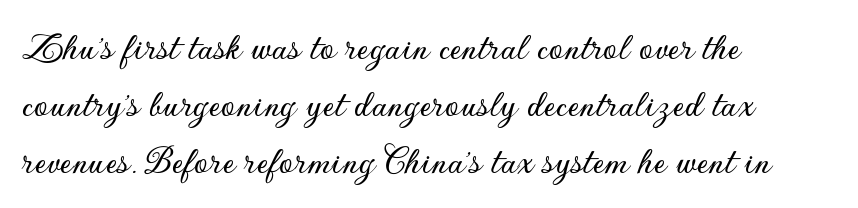
Q: Is the text italic (slanted)? A: Yes.
Q: Is the typeface a serif or a sans-serif typeface? A: Sans-serif.
Q: Is the text underlined? A: No.
Q: How is the paragraph aligned? A: Left-aligned.
Q: Is the spacing between letters normal or unusually wide? A: Normal.
Q: Is the spacing between lines tight, normal or loose? A: Normal.
Q: Width (condensed, normal, or wide)? A: Normal.
Q: Stroke contrast? A: Low.
Q: x-height? A: Small.
Q: Monospaced? A: No.
